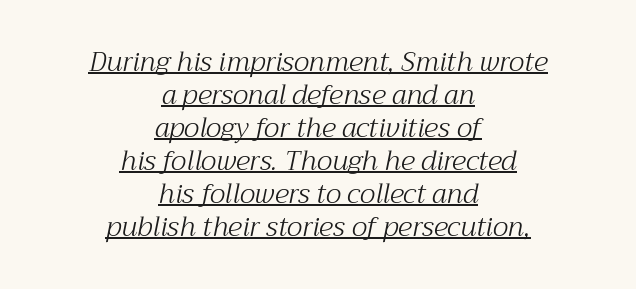
{"italic": "yes", "lean": "right", "slant_degrees": 12, "bold": "no", "underline": "yes", "align": "center", "line_spacing_ratio": 1.22, "letter_spacing": "normal", "letter_spacing_em": 0.0, "glyph_px": 27}
